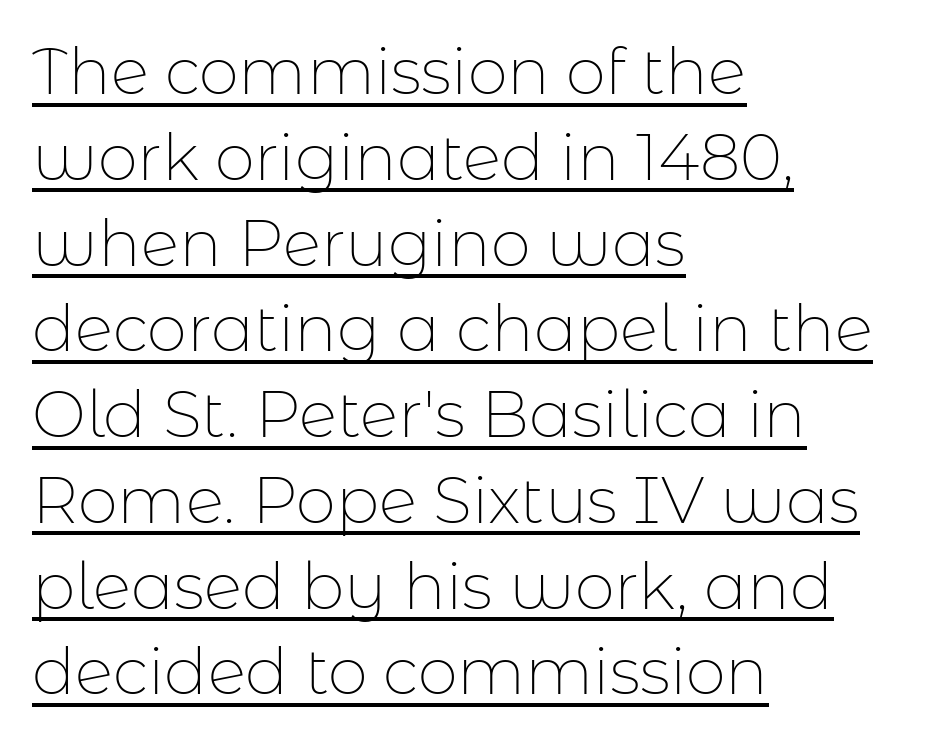
{"serif": "no", "italic": "no", "bold": "no", "weight": "thin", "width": "normal", "stroke_contrast": "low", "x_height": "medium", "monospaced": "no", "underline": "yes", "align": "left", "line_spacing": "normal", "line_spacing_ratio": 1.34, "letter_spacing": "normal", "letter_spacing_em": 0.0, "glyph_px": 64}
